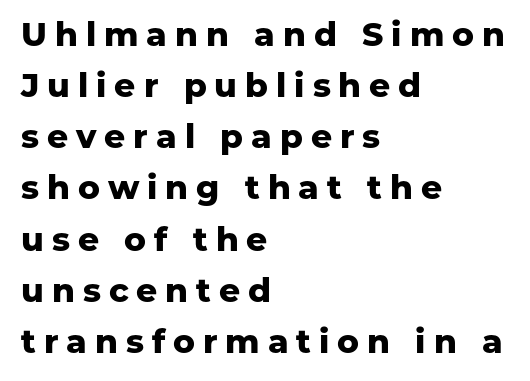
The image shows 33 px heavy sans-serif type, upright; set left-aligned, normal line spacing (1.55x), unusually wide letter spacing (+0.24 em), not underlined; low stroke contrast and a medium x-height.
